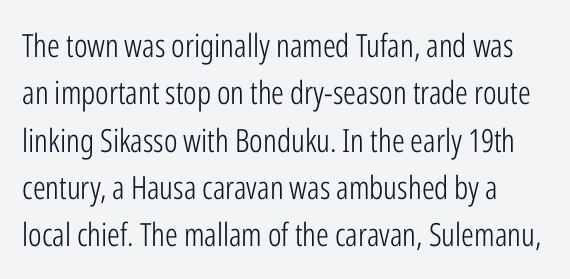
Q: Is the text bold? A: No.
Q: Is the text italic (slanted)? A: No, it is upright.
Q: Is the typeface a serif or a sans-serif typeface? A: Sans-serif.
Q: Is the text underlined? A: No.
Q: Is the spacing between letters normal or unusually wide? A: Normal.
Q: Is the spacing between lines tight, normal or loose? A: Normal.
Q: Width (condensed, normal, or wide)? A: Condensed.
Q: Stroke contrast? A: Low.
Q: x-height? A: Medium.
Q: Monospaced? A: No.
